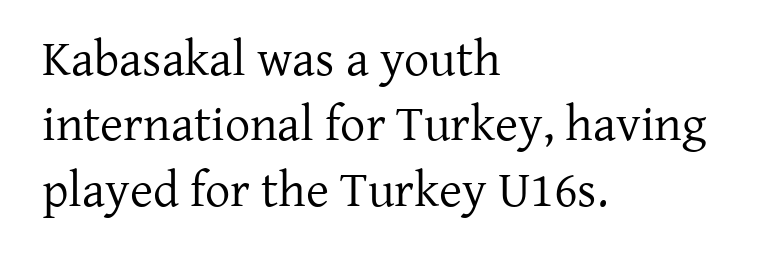
Q: Is the text bold? A: No.
Q: Is the text italic (slanted)? A: No, it is upright.
Q: Is the typeface a serif or a sans-serif typeface? A: Serif.
Q: Is the text underlined? A: No.
Q: How is the paragraph aligned? A: Left-aligned.
Q: Is the spacing between letters normal or unusually wide? A: Normal.
Q: Is the spacing between lines tight, normal or loose? A: Normal.
Q: Width (condensed, normal, or wide)? A: Normal.
Q: Stroke contrast? A: Low.
Q: x-height? A: Medium.
Q: Monospaced? A: No.
